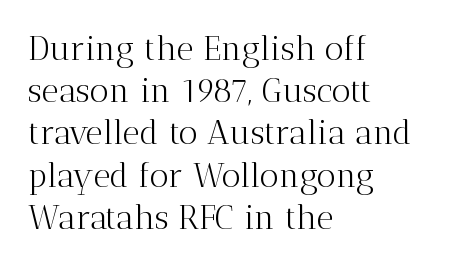
Rows of type keep a routine distance in the vertical direction. The typeface has the unassuming heft of standard copy or less. Lines of text with bare space underneath. Horizontally, the lines are justified to the leading edge only.
